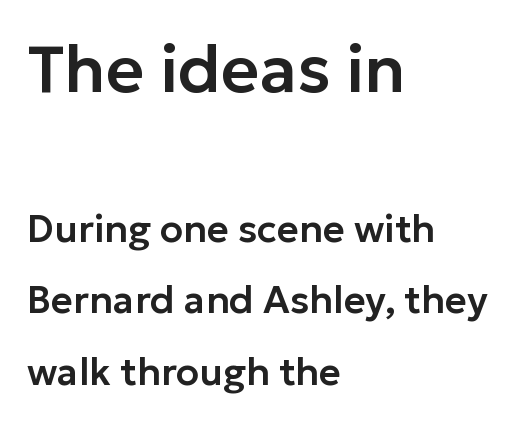
Q: Is the text italic (slanted)? A: No, it is upright.
Q: Is the typeface a serif or a sans-serif typeface? A: Sans-serif.
Q: Is the text underlined? A: No.
Q: How is the paragraph aligned? A: Left-aligned.
Q: Is the spacing between letters normal or unusually wide? A: Normal.
Q: Which block of text is set in a larger size, the first (top) or the second (bottom)? A: The first (top) one.
Q: Width (condensed, normal, or wide)? A: Normal.
Q: Stroke contrast? A: Low.
Q: x-height? A: Medium.
Q: Monospaced? A: No.
